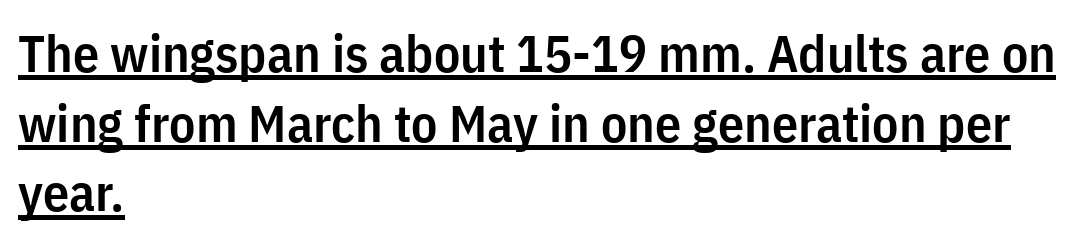
{"serif": "no", "italic": "no", "bold": "semi", "weight": "semibold", "width": "condensed", "stroke_contrast": "low", "x_height": "medium", "monospaced": "no", "underline": "yes", "align": "left", "line_spacing": "normal", "line_spacing_ratio": 1.34, "letter_spacing": "normal", "letter_spacing_em": 0.0, "glyph_px": 52}
